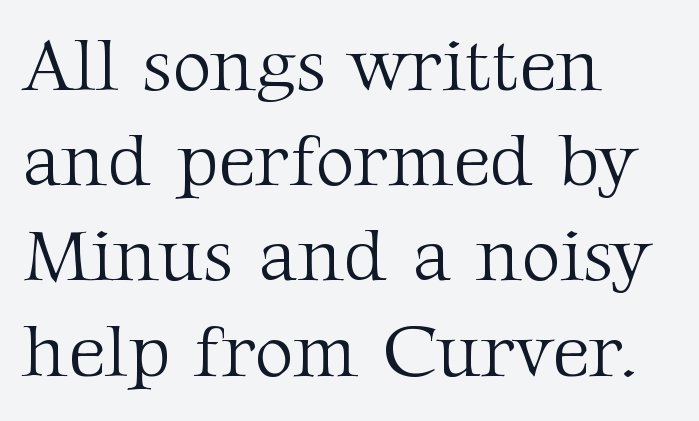
The letters carry serifs — small finishing strokes at the ends of their stems. Think of a printed novel: that variable character pitch is what you see here. Observe the ordinary spacing: letters are neighbours, not strangers. These lines stack with their left ends in a neat column.
